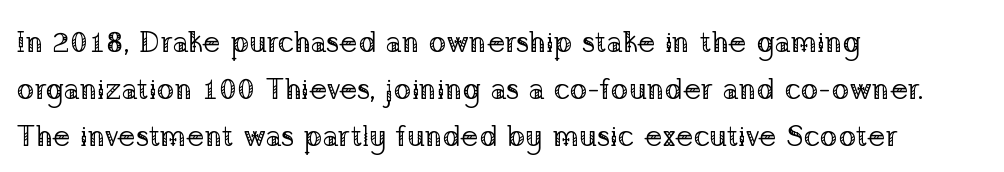
The image shows 30 px regular-weight serif type, upright; set left-aligned, normal line spacing (1.56x), normal letter spacing, not underlined; low stroke contrast and a medium x-height.
